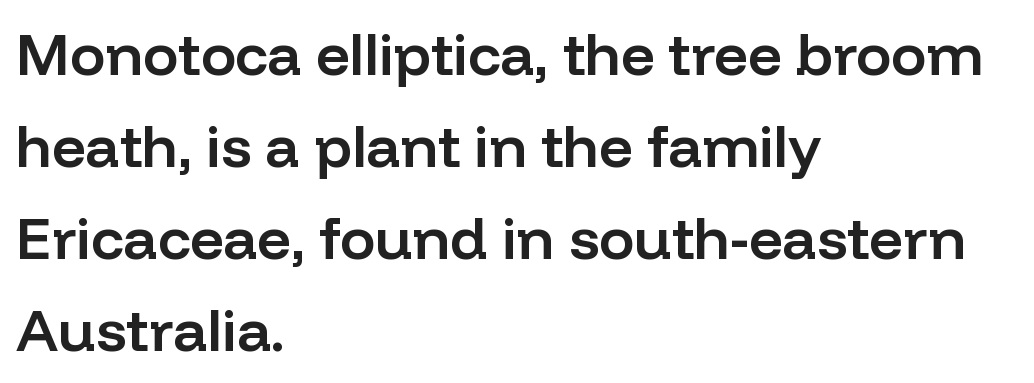
The image shows 59 px semibold sans-serif type, upright; set left-aligned, normal line spacing (1.56x), normal letter spacing, not underlined; low stroke contrast and a medium x-height.
